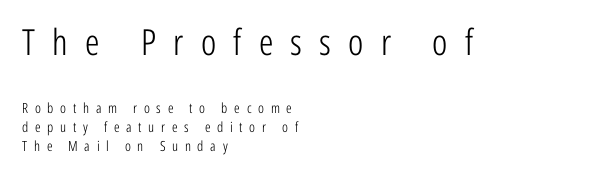
The image shows 36 px light, condensed sans-serif type, upright; set left-aligned, normal line spacing (1.37x), unusually wide letter spacing (+0.48 em), not underlined; the first (top) block is 2.57x larger; low stroke contrast and a medium x-height.
